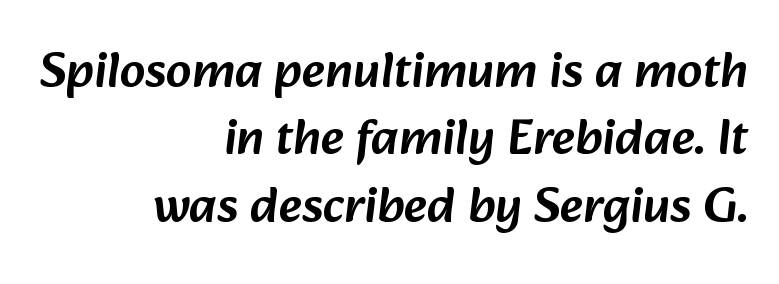
The image shows 51 px sans-serif type; set right-aligned, normal line spacing (1.32x), normal letter spacing, not underlined; low stroke contrast and a medium x-height.
